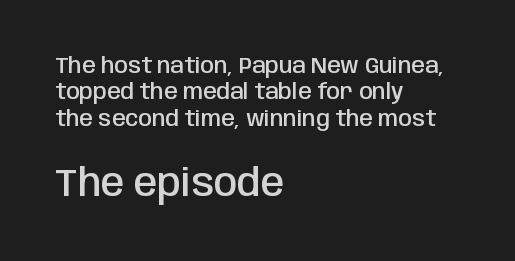
Q: Is the text bold? A: Semi-bold.
Q: Is the text italic (slanted)? A: No, it is upright.
Q: Is the typeface a serif or a sans-serif typeface? A: Sans-serif.
Q: Is the text underlined? A: No.
Q: How is the paragraph aligned? A: Left-aligned.
Q: Is the spacing between letters normal or unusually wide? A: Normal.
Q: Which block of text is set in a larger size, the first (top) or the second (bottom)? A: The second (bottom) one.
Q: Width (condensed, normal, or wide)? A: Condensed.
Q: Stroke contrast? A: Low.
Q: x-height? A: Large.
Q: Monospaced? A: No.
